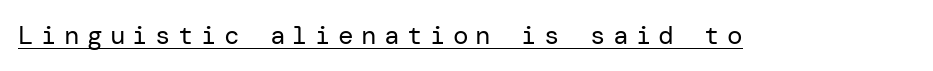
{"italic": "no", "bold": "no", "underline": "yes", "letter_spacing": "wide", "letter_spacing_em": 0.28, "glyph_px": 26}
